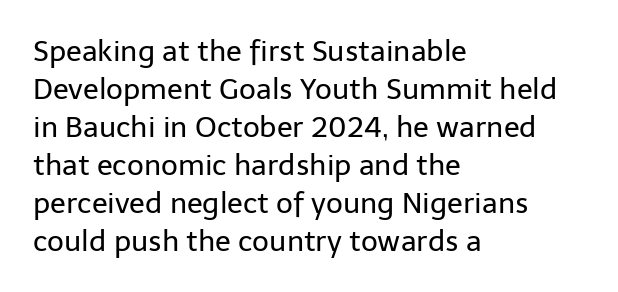
{"serif": "no", "italic": "no", "bold": "no", "weight": "regular", "width": "normal", "stroke_contrast": "low", "x_height": "medium", "monospaced": "no", "underline": "no", "align": "left", "line_spacing": "normal", "line_spacing_ratio": 1.31, "letter_spacing": "normal", "letter_spacing_em": 0.0, "glyph_px": 29}
